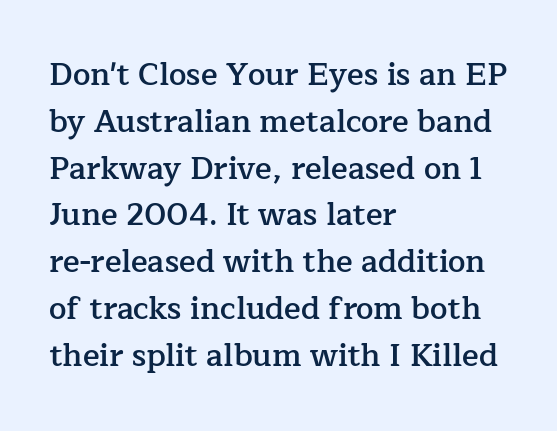
{"serif": "yes", "italic": "no", "bold": "semi", "weight": "semibold", "width": "normal", "stroke_contrast": "low", "x_height": "medium", "monospaced": "no", "underline": "no", "align": "left", "line_spacing": "normal", "line_spacing_ratio": 1.51, "letter_spacing": "normal", "letter_spacing_em": 0.0, "glyph_px": 31}
